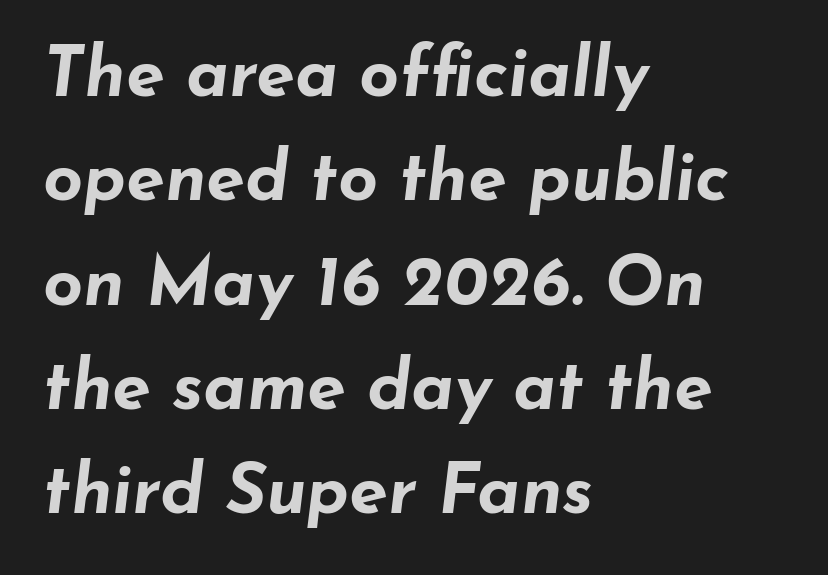
This rendering leaves character spacing at its baseline value. The block of text has a typical density, with ordinary space between rows. Proportional: the letters do not fall into vertical columns. Is the type slanted? Yes — the strokes lean at a clear angle. Type without underlining.
